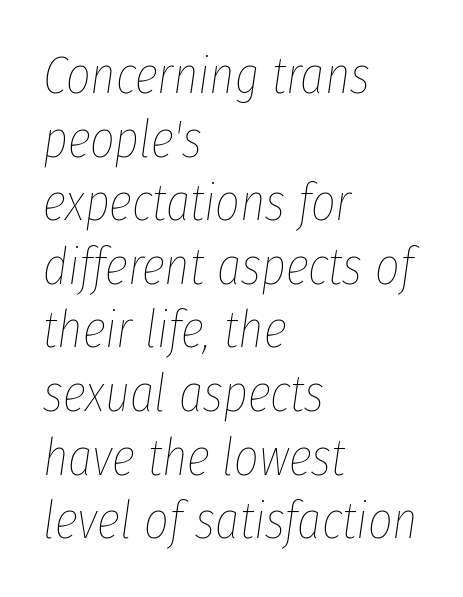
If you drew a line through each stem, it would be angled. These lines stack with their left ends in a neat column. Here the glyphs are tracked normally, forming tight word shapes. Unbolded letterforms with no extra heft. Note the varied advance widths — an 'i' is clearly narrower than an 'm'. The string is rendered with underlining switched off.
